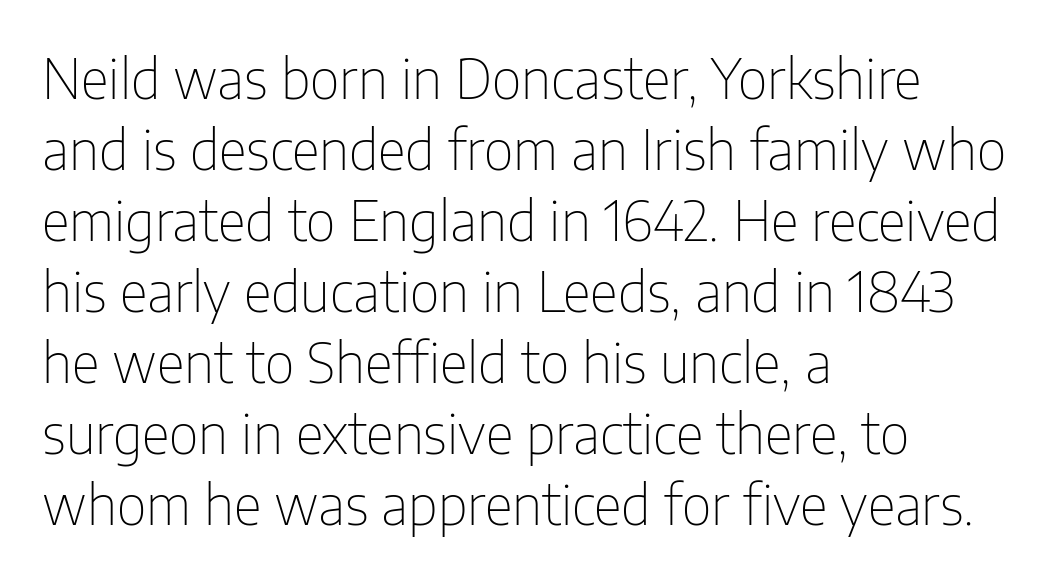
{"serif": "no", "italic": "no", "bold": "no", "weight": "thin", "width": "condensed", "stroke_contrast": "low", "x_height": "medium", "monospaced": "no", "underline": "no", "align": "left", "line_spacing": "normal", "line_spacing_ratio": 1.29, "letter_spacing": "normal", "letter_spacing_em": 0.0, "glyph_px": 55}
